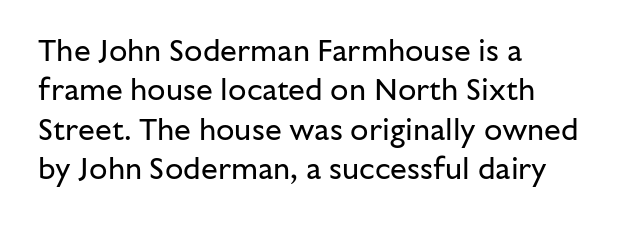
The image shows 30 px regular-weight sans-serif type, upright; set left-aligned, normal line spacing (1.31x), normal letter spacing, not underlined; low stroke contrast and a medium x-height.
